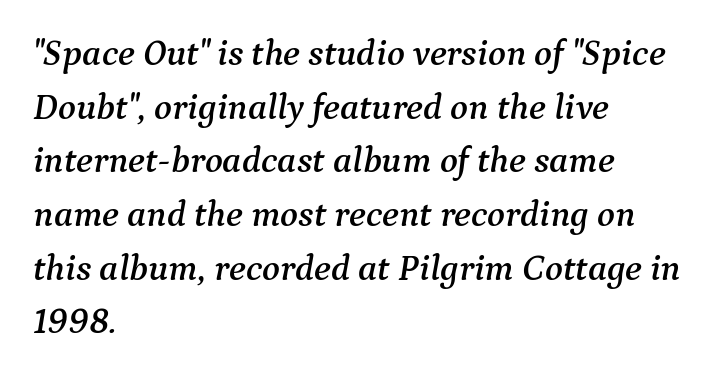
{"serif": "yes", "italic": "yes", "lean": "right", "slant_degrees": 9, "width": "normal", "stroke_contrast": "medium", "x_height": "medium", "monospaced": "no", "underline": "no", "align": "left", "line_spacing": "normal", "line_spacing_ratio": 1.45, "letter_spacing": "normal", "letter_spacing_em": 0.0, "glyph_px": 37}
